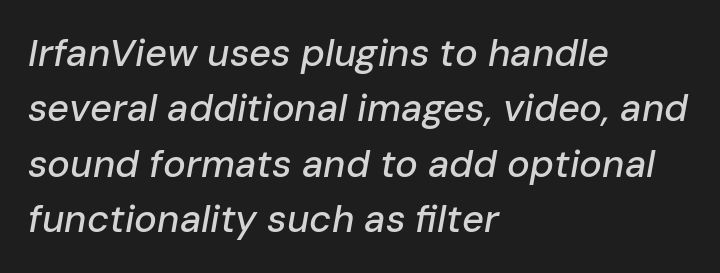
Is the type slanted? Yes — the strokes lean at a clear angle. Glance below the letters and you will spot only blank space. A student would call this left alignment; a typographer would say flush left, rag right. Think of a printed novel: that variable character pitch is what you see here.
